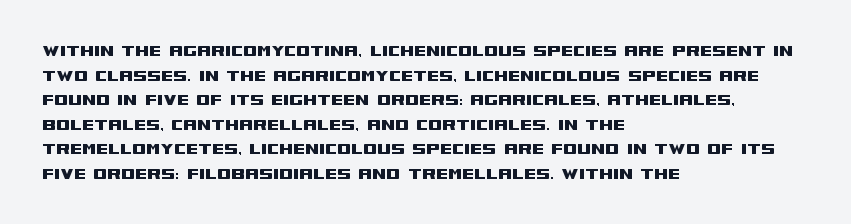
The image shows 20 px text type, upright; set left-aligned, line spacing 1.23x, normal letter spacing, not underlined.
